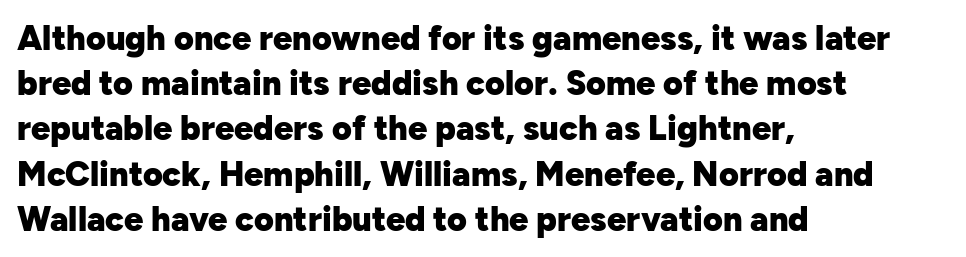
Varying glyph widths throughout — classic text-font behaviour. Do the letters lean? They stand straight. Does the copy run flush right? No — it runs flush left. The passage shown is typeset with a sans-serif family. Strong, thick strokes mark this as bold type. Each row of text sits above clean, open space.
